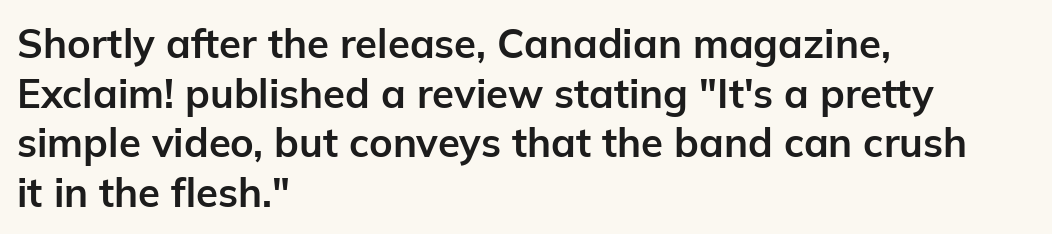
Q: Is the text bold? A: Yes.
Q: Is the text italic (slanted)? A: No, it is upright.
Q: Is the typeface a serif or a sans-serif typeface? A: Sans-serif.
Q: Is the text underlined? A: No.
Q: How is the paragraph aligned? A: Left-aligned.
Q: Is the spacing between letters normal or unusually wide? A: Normal.
Q: Width (condensed, normal, or wide)? A: Normal.
Q: Stroke contrast? A: Low.
Q: x-height? A: Medium.
Q: Monospaced? A: No.
